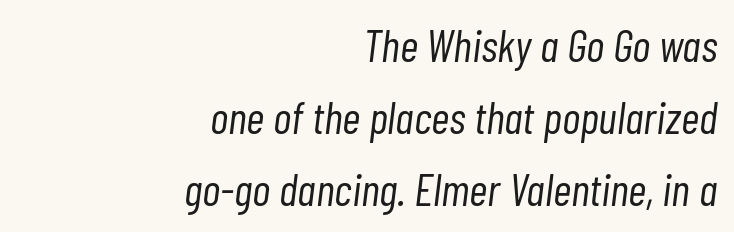
This sample has the flowing, uneven cadence of proportional lettering. Does extra space separate the letters? No, they use regular spacing. Notice how descenders clear the ascenders below comfortably — that's standard leading. The text carries the slant typical of an italic or oblique font.
